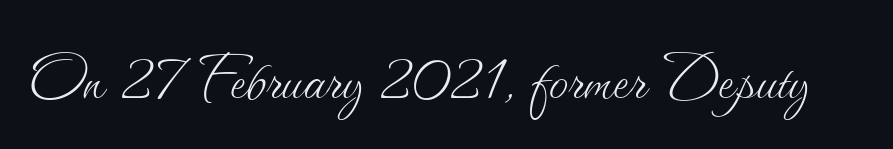
The specimen omits any rule beneath the text block's lines. Proportional: the letters do not fall into vertical columns. Vertical stems look standard width or narrower in stroke. Does extra space separate the letters? No, they use regular spacing.
